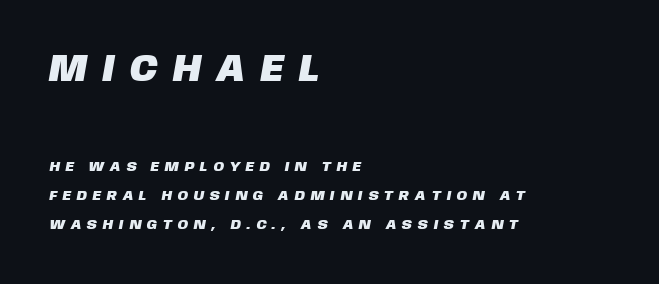
{"serif": "no", "width": "normal", "stroke_contrast": "low", "x_height": "large", "monospaced": "no", "underline": "no", "align": "left", "line_spacing": "loose", "line_spacing_ratio": 2.07, "letter_spacing": "wide", "letter_spacing_em": 0.44, "larger_block": "first", "size_ratio": 2.71, "glyph_px": 38}
